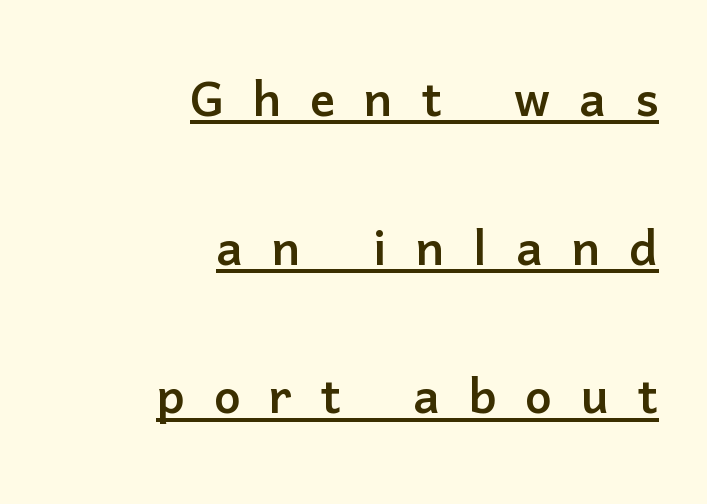
The type family on display is of the sans-serif kind. Rendered with straight, roman letterforms. The rendering uses the underline text-decoration. Typeset ragged left — the right edge is the straight one. Loose tracking; the words dissolve into strings of separated letters.
